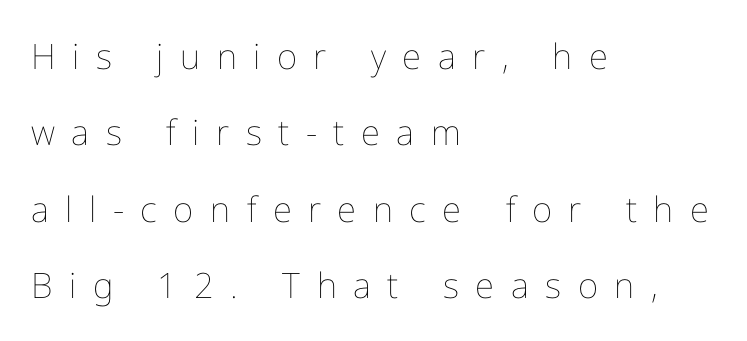
The foot of each line stays bare and open. The typeface has the unassuming heft of standard copy or less. These lines stand farther apart than default settings would place them. If you drew a line through each stem, it would be perfectly vertical. This sample has the flowing, uneven cadence of proportional lettering. Notice how the passage keeps a crisp vertical edge on the left only.
